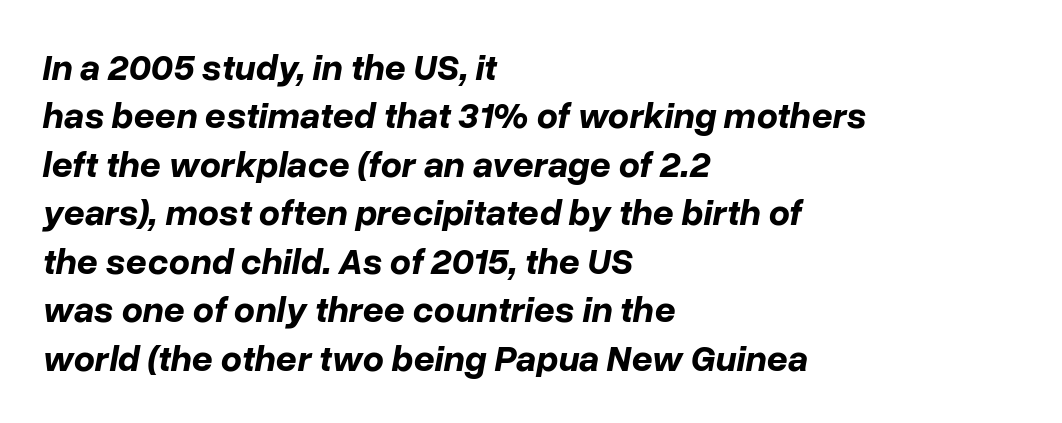
Notice how descenders clear the ascenders below comfortably — that's standard leading. There is no visible air inserted between adjacent glyphs. Rule under the text: the space is simply empty. Strong, thick strokes mark this as bold type. Does the lettering tilt? It does — this is italic. Line beginnings align vertically; line endings do not.
